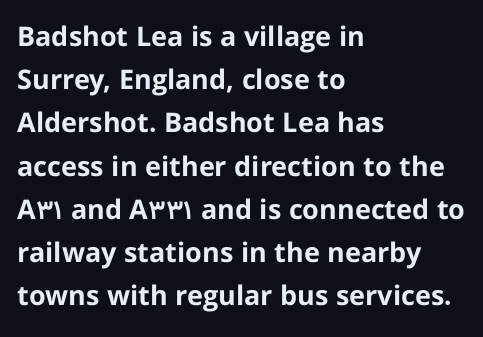
The image shows 27 px bold type, upright; set left-aligned, normal line spacing (1.6x), normal letter spacing, not underlined.
